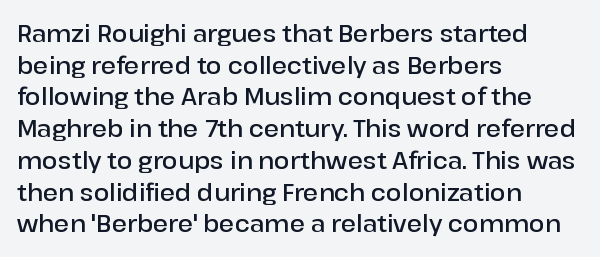
The image shows 23 px text type, upright; set left-aligned, normal line spacing (1.38x), normal letter spacing, not underlined.
